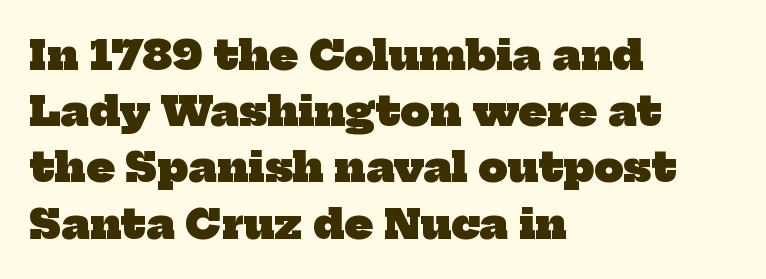
Q: Is the text bold? A: Yes.
Q: Is the typeface a serif or a sans-serif typeface? A: Serif.
Q: Is the text underlined? A: No.
Q: How is the paragraph aligned? A: Left-aligned.
Q: Is the spacing between letters normal or unusually wide? A: Normal.
Q: Is the spacing between lines tight, normal or loose? A: Normal.
Q: Width (condensed, normal, or wide)? A: Normal.
Q: Stroke contrast? A: Low.
Q: x-height? A: Medium.
Q: Monospaced? A: No.
